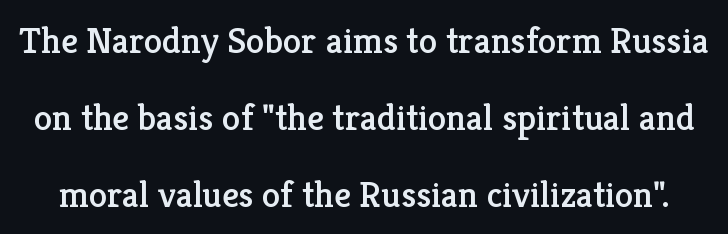
{"serif": "yes", "italic": "no", "width": "normal", "stroke_contrast": "low", "x_height": "medium", "monospaced": "no", "underline": "no", "line_spacing": "loose", "line_spacing_ratio": 2.08, "letter_spacing": "normal", "letter_spacing_em": 0.0, "glyph_px": 37}
